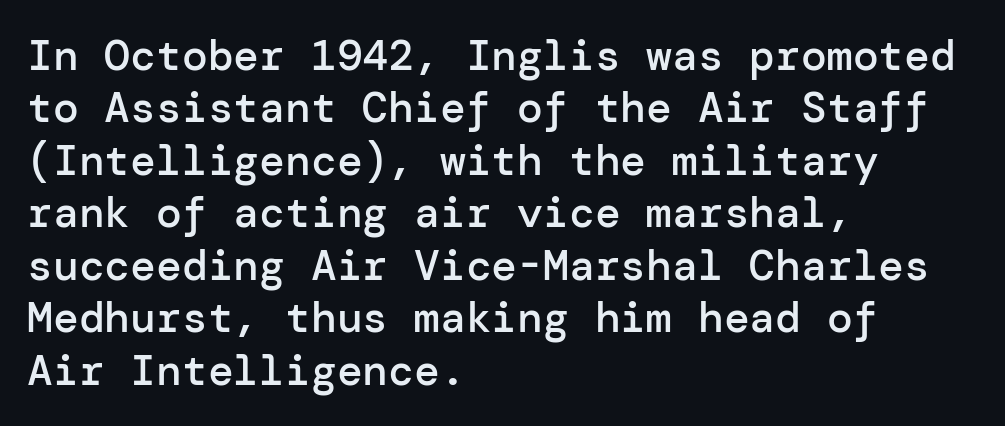
Is the letter spacing exaggerated? No — it looks like the ordinary default. The characters look somewhat weighty, a semibold short of true bold. Only glyphs here, with clear space below each row. If you drew a ruler down the left edge, every line would touch it. No feet cap the strokes, marking this as sans-serif type.
